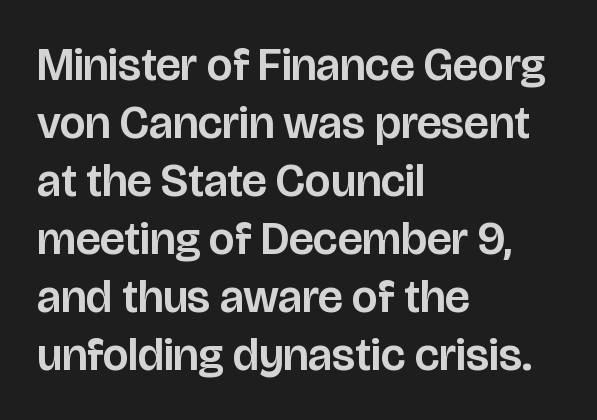
Q: Is the text italic (slanted)? A: No, it is upright.
Q: Is the typeface a serif or a sans-serif typeface? A: Sans-serif.
Q: Is the text underlined? A: No.
Q: How is the paragraph aligned? A: Left-aligned.
Q: Is the spacing between letters normal or unusually wide? A: Normal.
Q: Is the spacing between lines tight, normal or loose? A: Normal.
Q: Width (condensed, normal, or wide)? A: Normal.
Q: Stroke contrast? A: Low.
Q: x-height? A: Large.
Q: Monospaced? A: No.
